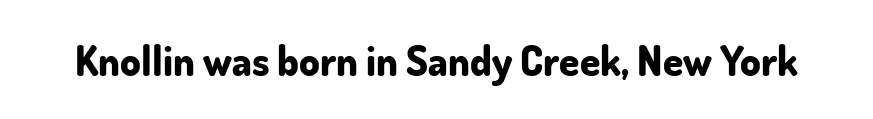
The image shows 41 px bold sans-serif type, upright; set normal letter spacing, not underlined; low stroke contrast and a small x-height.
